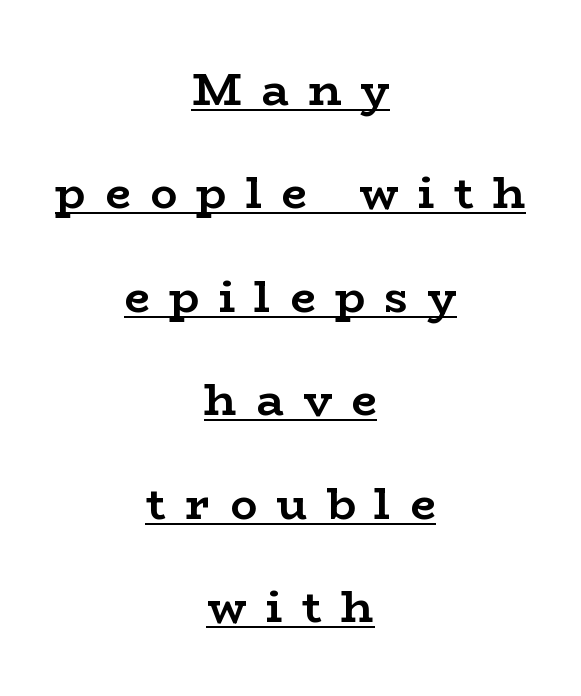
Q: Is the text bold? A: Yes.
Q: Is the text italic (slanted)? A: No, it is upright.
Q: Is the typeface a serif or a sans-serif typeface? A: Serif.
Q: Is the text underlined? A: Yes.
Q: How is the paragraph aligned? A: Centered.
Q: Is the spacing between letters normal or unusually wide? A: Unusually wide.
Q: Is the spacing between lines tight, normal or loose? A: Loose.
Q: Width (condensed, normal, or wide)? A: Wide.
Q: Stroke contrast? A: Low.
Q: x-height? A: Medium.
Q: Monospaced? A: No.
